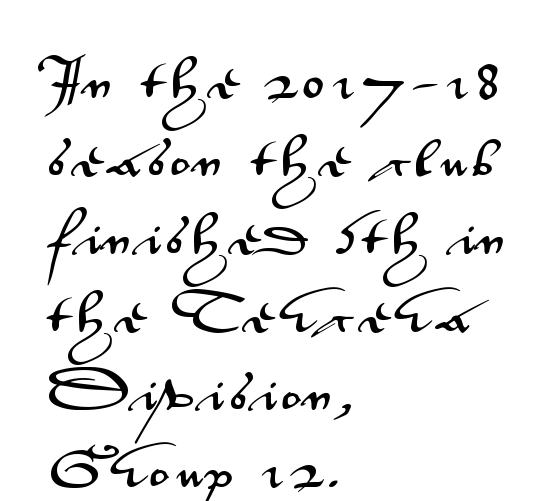
{"serif": "no", "width": "wide", "stroke_contrast": "medium", "x_height": "small", "monospaced": "no", "underline": "no", "align": "left", "line_spacing": "loose", "line_spacing_ratio": 1.9, "glyph_px": 41}
